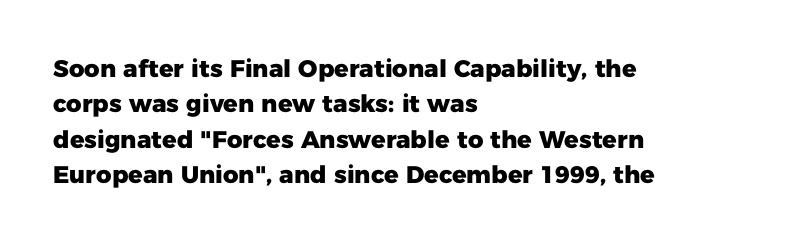
Q: Is the text bold? A: Yes.
Q: Is the text italic (slanted)? A: No, it is upright.
Q: Is the text underlined? A: No.
Q: How is the paragraph aligned? A: Left-aligned.
Q: Is the spacing between letters normal or unusually wide? A: Normal.
Q: Is the spacing between lines tight, normal or loose? A: Normal.
